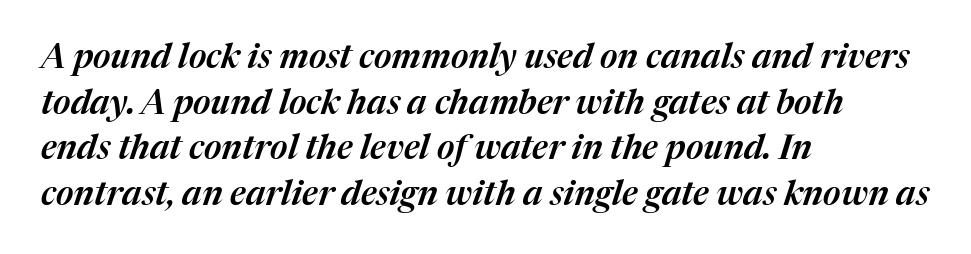
The image shows 34 px text type, italic (leaning right); set left-aligned, normal line spacing (1.34x), normal letter spacing, not underlined; medium stroke contrast and a medium x-height.
